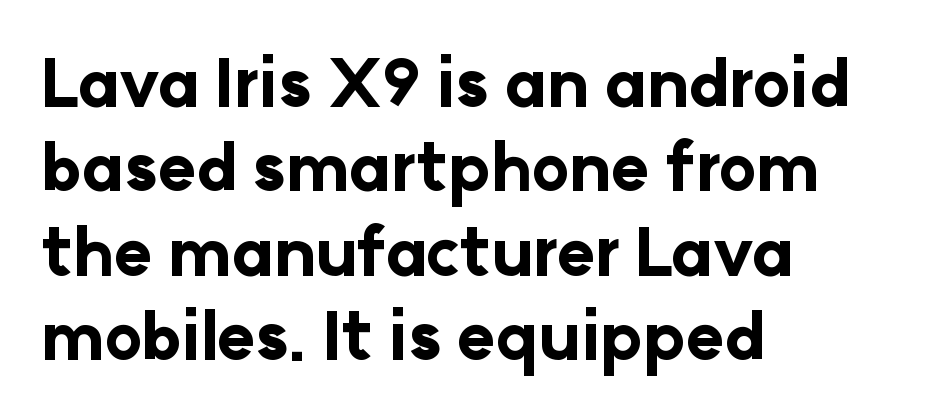
Does the weight exceed regular? Yes, all the way to bold. Between one letter and the next there's only the usual sliver of space. Bare-footed words on every line. The leading is moderate, giving the passage an even texture.
